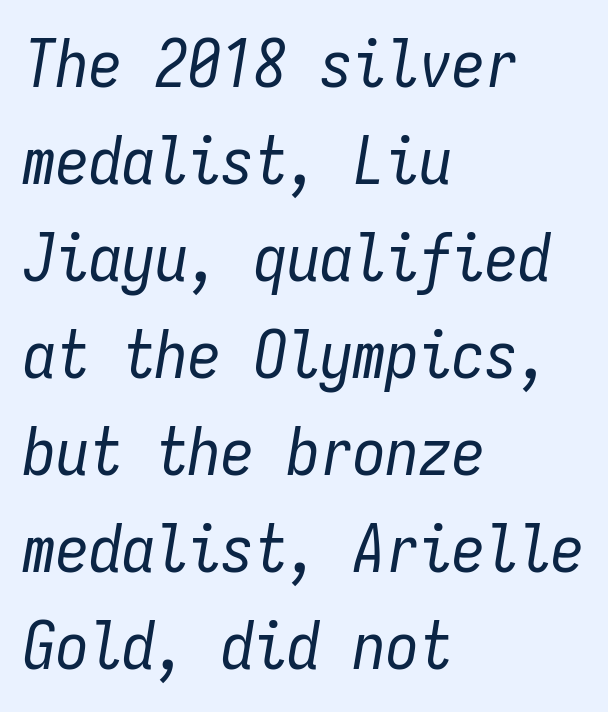
Q: Is the text bold? A: No.
Q: Is the text italic (slanted)? A: Yes, it leans right by about 9 degrees.
Q: Is the text underlined? A: No.
Q: How is the paragraph aligned? A: Left-aligned.
Q: Is the spacing between letters normal or unusually wide? A: Normal.
Q: Is the spacing between lines tight, normal or loose? A: Normal.
Q: Width (condensed, normal, or wide)? A: Condensed.
Q: Stroke contrast? A: Low.
Q: x-height? A: Medium.
Q: Monospaced? A: Yes.
